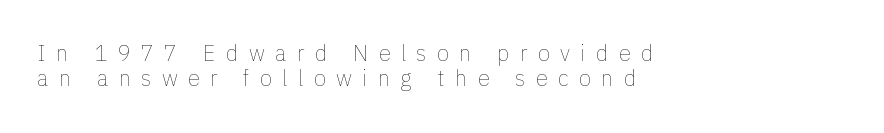
The axis of the letterforms is exactly vertical. Typeset ragged right — the left edge is the straight one. The strokes are not fattened; the text isn't bold. Observe the wide spacing: letters keep a clear distance from each other. Each row of text sits above clean, open space. Notice how descenders almost collide with the ascenders below — that's tight leading.
